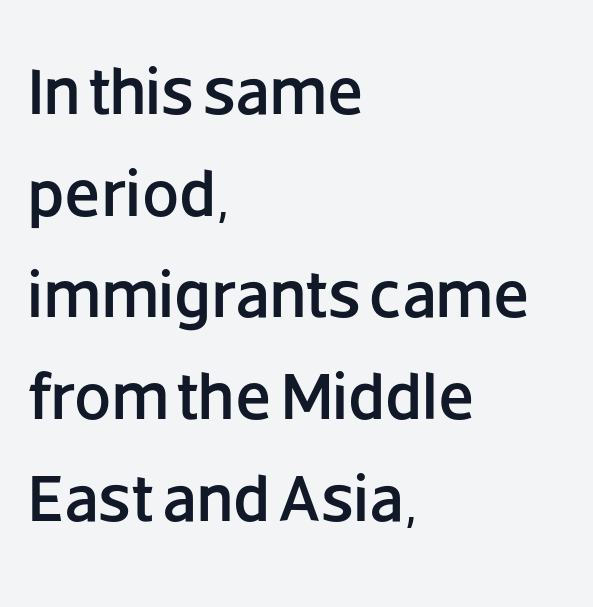
Q: Is the text italic (slanted)? A: No, it is upright.
Q: Is the typeface a serif or a sans-serif typeface? A: Sans-serif.
Q: Is the text underlined? A: No.
Q: How is the paragraph aligned? A: Left-aligned.
Q: Is the spacing between letters normal or unusually wide? A: Normal.
Q: Is the spacing between lines tight, normal or loose? A: Normal.
Q: Width (condensed, normal, or wide)? A: Normal.
Q: Stroke contrast? A: Low.
Q: x-height? A: Large.
Q: Monospaced? A: No.
